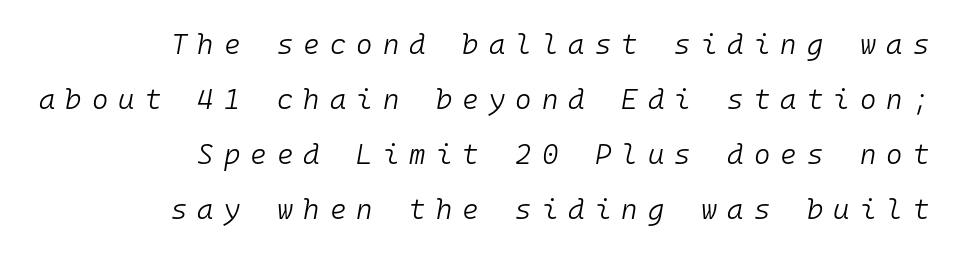
{"italic": "yes", "lean": "right", "slant_degrees": 10, "bold": "no", "weight": "light", "width": "normal", "stroke_contrast": "low", "x_height": "medium", "monospaced": "yes", "underline": "no", "align": "right", "line_spacing": "loose", "line_spacing_ratio": 1.96, "letter_spacing": "wide", "letter_spacing_em": 0.36, "glyph_px": 28}
